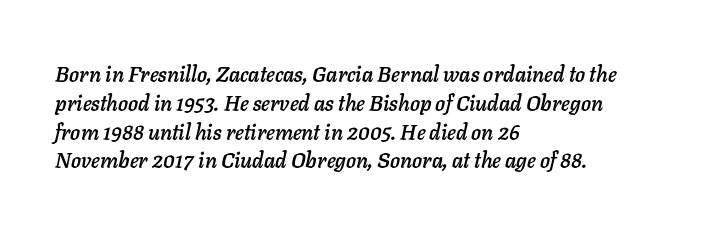
The axis of the letterforms is tilted away from vertical. Just letters on the line, the space beneath them empty. Reading down the block, your eye returns to a fixed left position each line. Regular leading. The horizontal fit of the characters is conventional and even.
